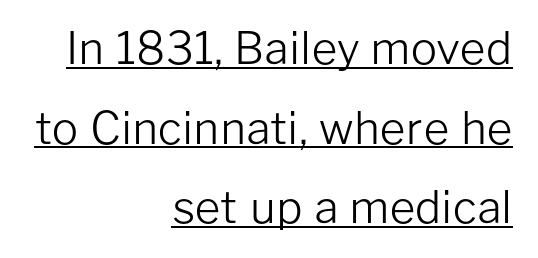
The image shows 44 px light sans-serif type, upright; set right-aligned, line spacing 1.81x, normal letter spacing, underlined; low stroke contrast and a medium x-height.
